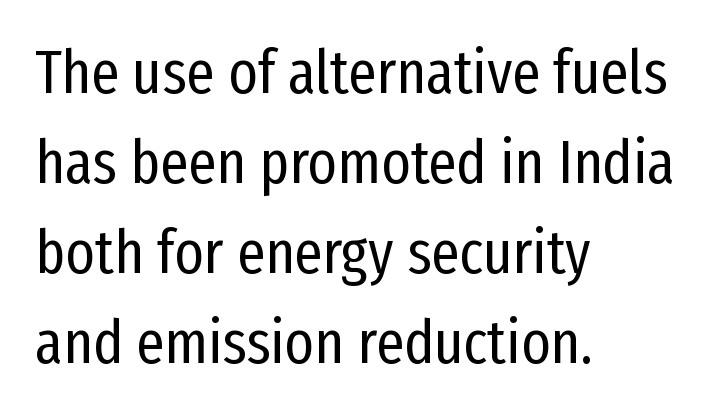
The image shows 62 px regular-weight, condensed sans-serif type, upright; set left-aligned, normal line spacing (1.45x), normal letter spacing, not underlined; low stroke contrast and a medium x-height.
